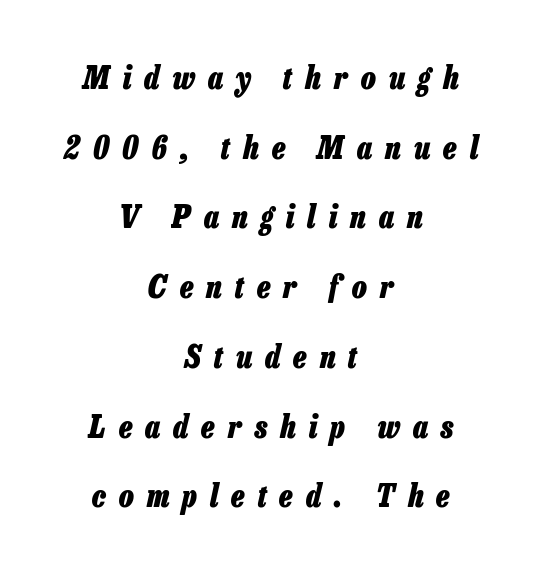
Q: Is the text bold? A: Yes.
Q: Is the text italic (slanted)? A: Yes, it leans right by about 13 degrees.
Q: Is the text underlined? A: No.
Q: How is the paragraph aligned? A: Centered.
Q: Is the spacing between letters normal or unusually wide? A: Unusually wide.
Q: Is the spacing between lines tight, normal or loose? A: Loose.
Q: Width (condensed, normal, or wide)? A: Condensed.
Q: Stroke contrast? A: Low.
Q: x-height? A: Medium.
Q: Monospaced? A: No.
